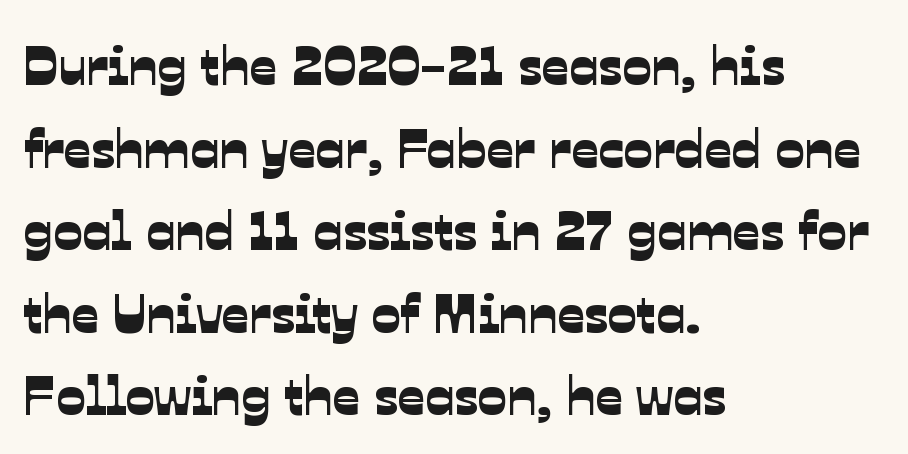
Q: Is the typeface a serif or a sans-serif typeface? A: Sans-serif.
Q: Is the text underlined? A: No.
Q: How is the paragraph aligned? A: Left-aligned.
Q: Is the spacing between letters normal or unusually wide? A: Normal.
Q: Is the spacing between lines tight, normal or loose? A: Normal.
Q: Width (condensed, normal, or wide)? A: Normal.
Q: Stroke contrast? A: Low.
Q: x-height? A: Medium.
Q: Monospaced? A: No.
